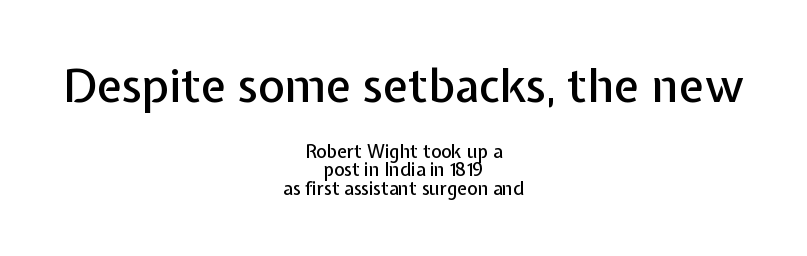
{"serif": "no", "italic": "no", "width": "normal", "stroke_contrast": "low", "x_height": "medium", "monospaced": "no", "underline": "no", "align": "center", "line_spacing": "tight", "line_spacing_ratio": 1.04, "letter_spacing": "normal", "letter_spacing_em": 0.0, "larger_block": "first", "size_ratio": 2.56, "glyph_px": 46}
